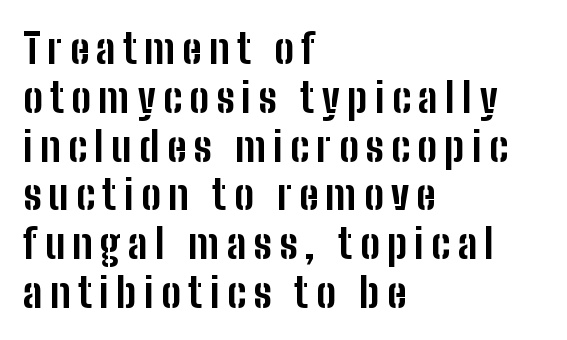
These lines are composed in type without serifs. The ragged edge is on the right, which tells us the setting is flush left. These lines are rendered in a variable-pitch font. Do the letters lean? They stand straight.
